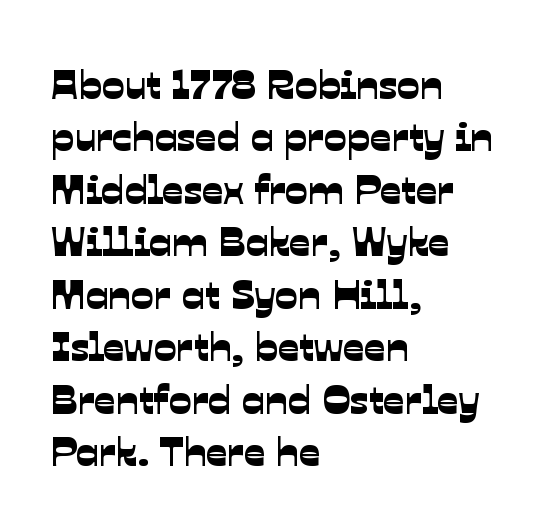
Whoever set this chose a conventional vertical rhythm. Observe the absence of serifs on each vertical stroke in this sample. Line starts are locked; line ends wander. Each row of text sits above clean, open space.
